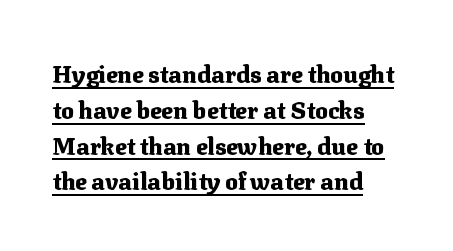
Q: Is the text bold? A: Yes.
Q: Is the text italic (slanted)? A: No, it is upright.
Q: Is the text underlined? A: Yes.
Q: How is the paragraph aligned? A: Left-aligned.
Q: Is the spacing between letters normal or unusually wide? A: Normal.
Q: Is the spacing between lines tight, normal or loose? A: Normal.
